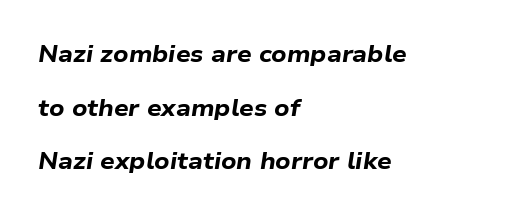
{"italic": "yes", "lean": "right", "slant_degrees": 9, "bold": "yes", "underline": "no", "align": "left", "line_spacing": "loose", "line_spacing_ratio": 2.33, "letter_spacing": "normal", "letter_spacing_em": 0.0, "glyph_px": 23}
